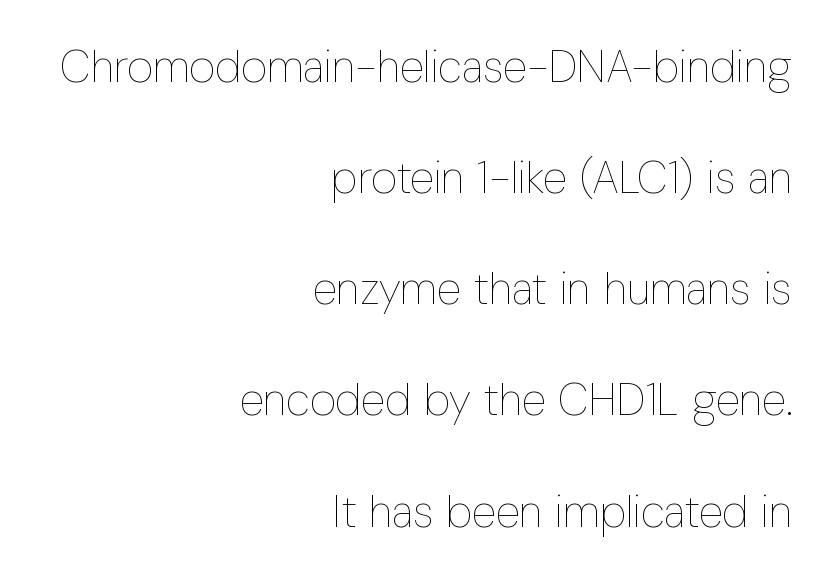
The image shows 45 px thin, condensed type, upright; set right-aligned, loose line spacing (2.47x), normal letter spacing, not underlined; low stroke contrast and a medium x-height.
